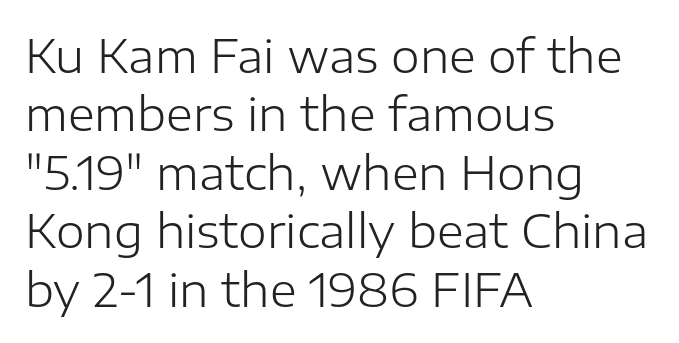
The image shows 46 px light sans-serif type, upright; set left-aligned, normal line spacing (1.27x), normal letter spacing, not underlined; low stroke contrast and a medium x-height.
